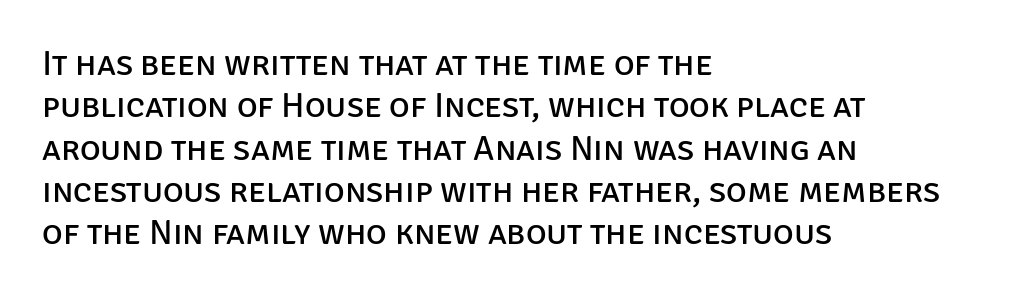
Serifs: no, the terminals of the letterforms are clean. Each letter keeps its own natural width here, so spacing adapts to shape. The string is rendered with underlining switched off. Observe the ordinary spacing: letters are neighbours, not strangers.
